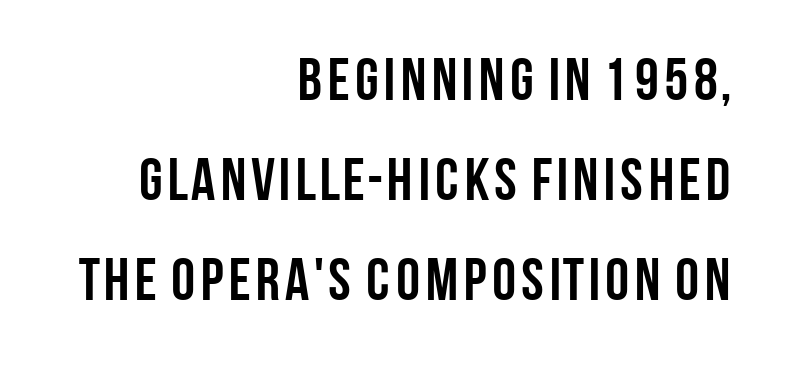
{"serif": "no", "italic": "no", "bold": "yes", "weight": "semibold", "width": "condensed", "stroke_contrast": "low", "x_height": "large", "monospaced": "no", "underline": "no", "align": "right", "line_spacing": "normal", "line_spacing_ratio": 1.67, "letter_spacing": "normal", "letter_spacing_em": 0.0, "glyph_px": 60}
